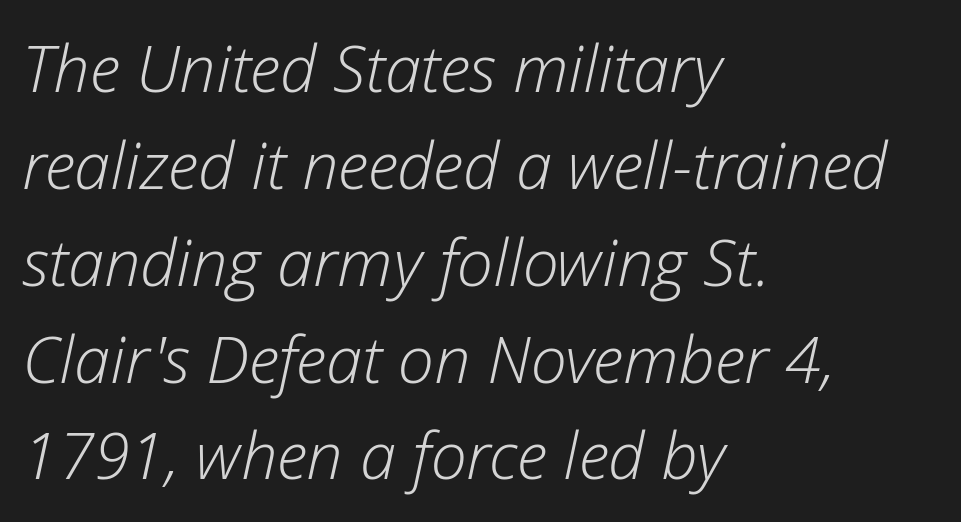
Q: Is the text bold? A: No.
Q: Is the text italic (slanted)? A: Yes, it leans right by about 12 degrees.
Q: Is the text underlined? A: No.
Q: How is the paragraph aligned? A: Left-aligned.
Q: Is the spacing between letters normal or unusually wide? A: Normal.
Q: Is the spacing between lines tight, normal or loose? A: Normal.
Q: Width (condensed, normal, or wide)? A: Normal.
Q: Stroke contrast? A: Low.
Q: x-height? A: Medium.
Q: Monospaced? A: No.
